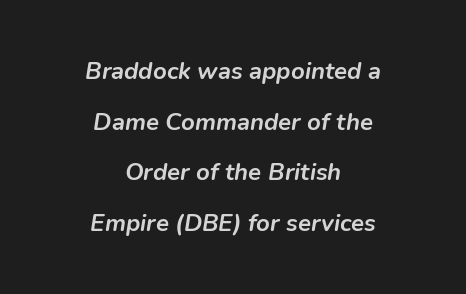
Q: Is the text bold? A: Yes.
Q: Is the text italic (slanted)? A: Yes, it leans right by about 9 degrees.
Q: Is the text underlined? A: No.
Q: How is the paragraph aligned? A: Centered.
Q: Is the spacing between letters normal or unusually wide? A: Normal.
Q: Is the spacing between lines tight, normal or loose? A: Loose.
